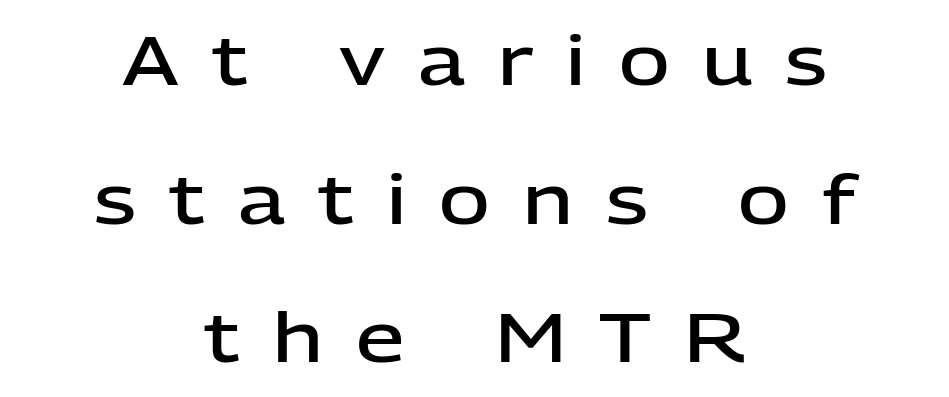
{"serif": "no", "italic": "no", "bold": "semi", "weight": "semibold", "width": "normal", "stroke_contrast": "low", "x_height": "medium", "monospaced": "no", "underline": "no", "align": "center", "line_spacing": "loose", "line_spacing_ratio": 2.01, "letter_spacing": "wide", "letter_spacing_em": 0.48, "glyph_px": 69}
